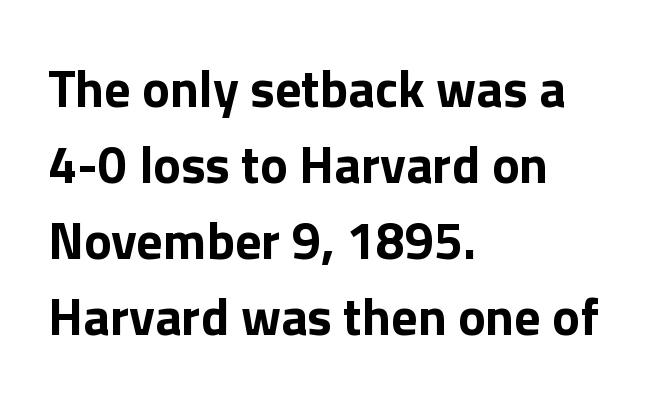
{"serif": "no", "italic": "no", "bold": "yes", "weight": "bold", "width": "normal", "stroke_contrast": "low", "x_height": "medium", "monospaced": "no", "underline": "no", "align": "left", "line_spacing": "normal", "line_spacing_ratio": 1.46, "letter_spacing": "normal", "letter_spacing_em": 0.0, "glyph_px": 52}
